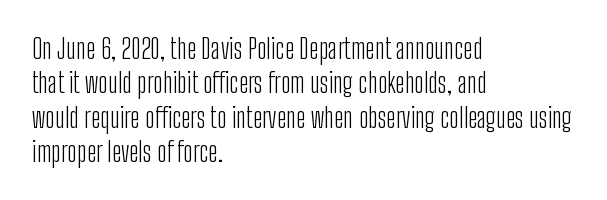
{"italic": "no", "bold": "no", "underline": "no", "align": "left", "line_spacing": "normal", "line_spacing_ratio": 1.27, "letter_spacing": "normal", "letter_spacing_em": 0.0, "glyph_px": 27}
